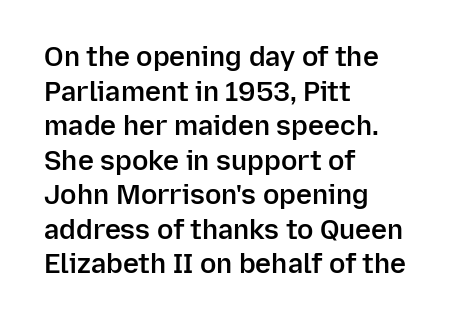
{"italic": "no", "bold": "semi", "underline": "no", "align": "left", "line_spacing": "normal", "line_spacing_ratio": 1.28, "letter_spacing": "normal", "letter_spacing_em": 0.0, "glyph_px": 27}
